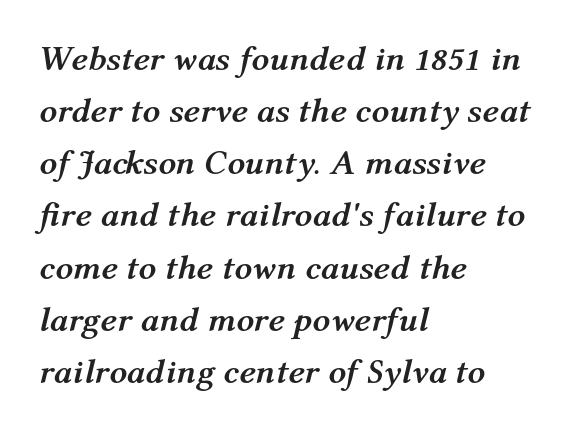
Q: Is the text bold? A: Yes.
Q: Is the text italic (slanted)? A: Yes, it leans right by about 12 degrees.
Q: Is the text underlined? A: No.
Q: How is the paragraph aligned? A: Left-aligned.
Q: Is the spacing between letters normal or unusually wide? A: Normal.
Q: Is the spacing between lines tight, normal or loose? A: Normal.
Q: Width (condensed, normal, or wide)? A: Normal.
Q: Stroke contrast? A: Medium.
Q: x-height? A: Medium.
Q: Monospaced? A: No.
